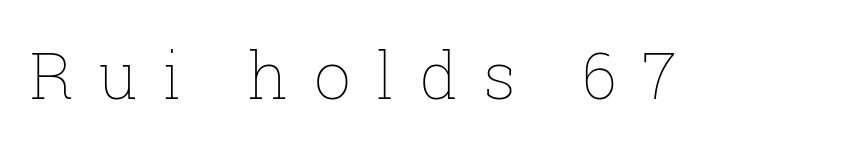
The image shows 65 px thin type, upright; set unusually wide letter spacing (+0.39 em), not underlined; low stroke contrast and a medium x-height.
